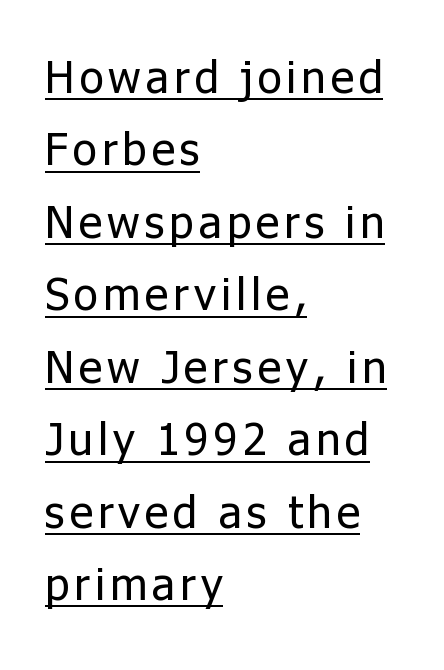
{"serif": "no", "italic": "no", "bold": "no", "weight": "regular", "width": "normal", "stroke_contrast": "low", "x_height": "medium", "monospaced": "no", "underline": "yes", "align": "left", "line_spacing": "normal", "line_spacing_ratio": 1.61, "glyph_px": 45}
